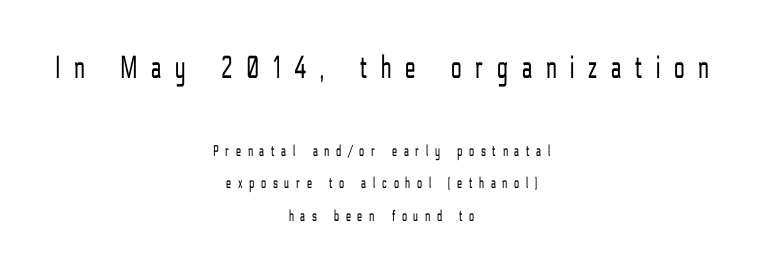
The image shows 33 px light, condensed sans-serif type, upright; set centered, loose line spacing (2.04x), unusually wide letter spacing (+0.43 em), not underlined; the first (top) block is 2.06x larger; low stroke contrast and a medium x-height.
